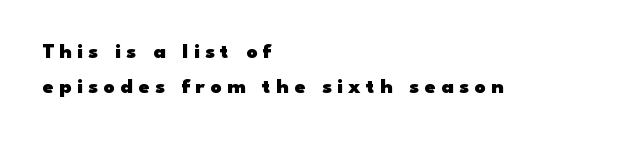
{"italic": "no", "bold": "yes", "underline": "no", "align": "left", "line_spacing": "normal", "line_spacing_ratio": 1.61, "letter_spacing": "wide", "letter_spacing_em": 0.24, "glyph_px": 22}
